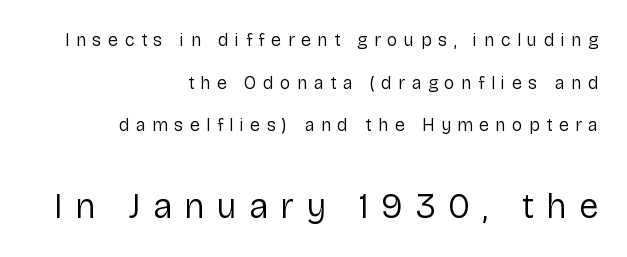
{"serif": "no", "italic": "no", "bold": "no", "weight": "regular", "width": "normal", "stroke_contrast": "low", "x_height": "medium", "monospaced": "no", "underline": "no", "align": "right", "line_spacing": "loose", "line_spacing_ratio": 2.37, "letter_spacing": "wide", "letter_spacing_em": 0.36, "larger_block": "second", "size_ratio": 1.94, "glyph_px": 35}
